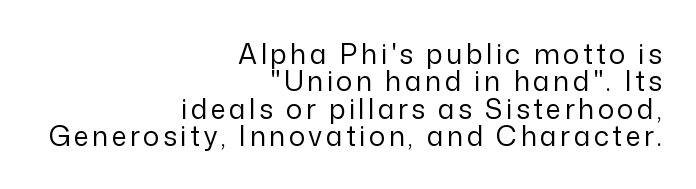
Q: Is the text bold? A: No.
Q: Is the text italic (slanted)? A: No, it is upright.
Q: Is the text underlined? A: No.
Q: How is the paragraph aligned? A: Right-aligned.
Q: Is the spacing between lines tight, normal or loose? A: Tight.
